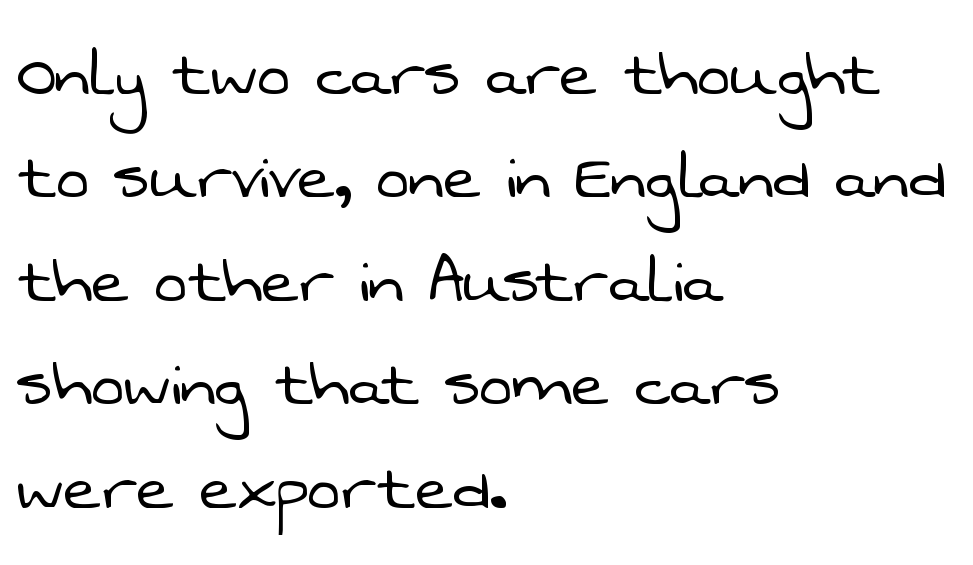
Q: Is the text bold? A: No.
Q: Is the typeface a serif or a sans-serif typeface? A: Sans-serif.
Q: Is the text underlined? A: No.
Q: How is the paragraph aligned? A: Left-aligned.
Q: Is the spacing between letters normal or unusually wide? A: Normal.
Q: Is the spacing between lines tight, normal or loose? A: Normal.
Q: Width (condensed, normal, or wide)? A: Normal.
Q: Stroke contrast? A: Low.
Q: x-height? A: Medium.
Q: Monospaced? A: No.
